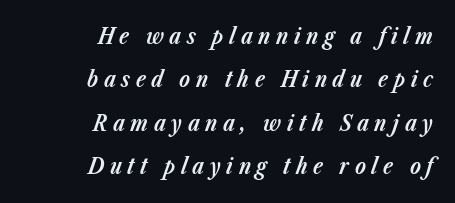
Is the block centered? No — it sits flush against the right margin. The typesetting leans heavy: a genuine bold. Quick note: underline off. The line texture is sparse and dotted thanks to wide tracking. Notice the wide empty band between every row — that's loose leading. Style check: oblique.
